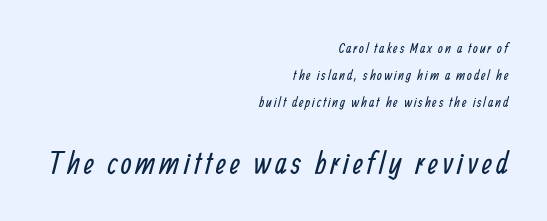
The image shows 31 px regular-weight, condensed sans-serif type; set right-aligned, loose line spacing (1.92x), not underlined; the second (bottom) block is 2.21x larger; low stroke contrast and a medium x-height.
